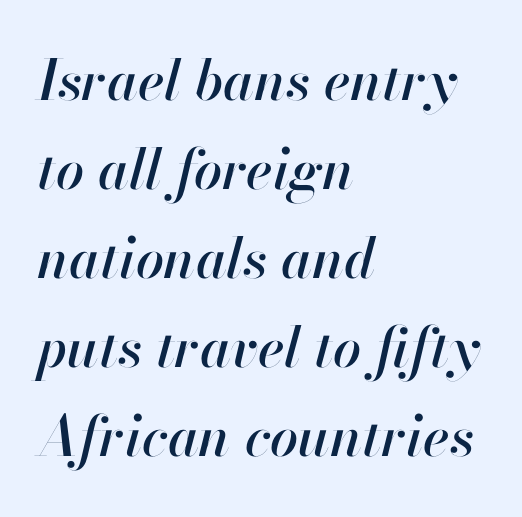
{"italic": "yes", "lean": "right", "slant_degrees": 13, "width": "normal", "stroke_contrast": "high", "x_height": "small", "monospaced": "no", "underline": "no", "align": "left", "line_spacing": "normal", "line_spacing_ratio": 1.59, "letter_spacing": "normal", "letter_spacing_em": 0.0, "glyph_px": 56}
